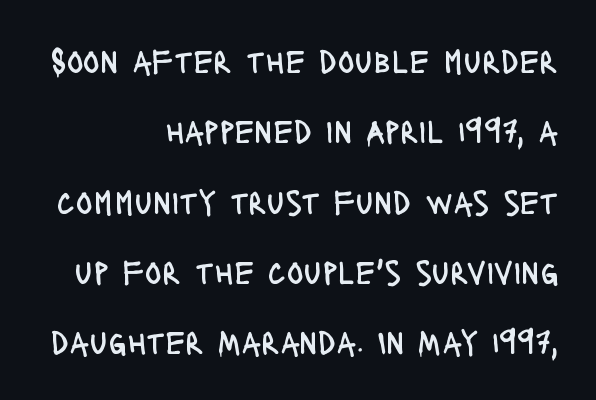
The foot of each line stays bare and open. Stems and bowls with no extra thickness — not bold. The lines are quadded right. This sample uses an upright cut, with every glyph sitting square on the baseline. Widely set lines give the paragraph a tall, airy silhouette.
